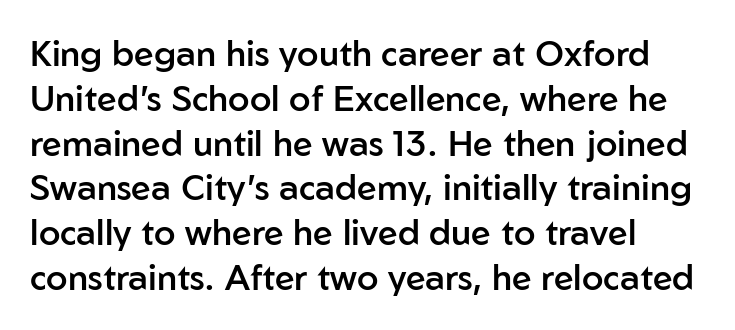
The image shows 35 px semibold sans-serif type, upright; set left-aligned, normal line spacing (1.28x), normal letter spacing, not underlined; low stroke contrast and a medium x-height.
